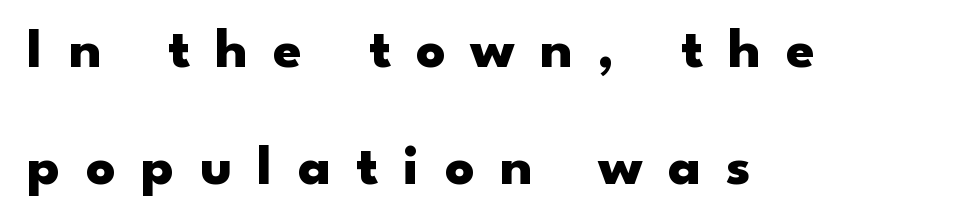
Q: Is the text bold? A: Yes.
Q: Is the text italic (slanted)? A: No, it is upright.
Q: Is the typeface a serif or a sans-serif typeface? A: Sans-serif.
Q: Is the text underlined? A: No.
Q: How is the paragraph aligned? A: Left-aligned.
Q: Is the spacing between letters normal or unusually wide? A: Unusually wide.
Q: Is the spacing between lines tight, normal or loose? A: Loose.
Q: Width (condensed, normal, or wide)? A: Wide.
Q: Stroke contrast? A: Low.
Q: x-height? A: Small.
Q: Monospaced? A: No.
